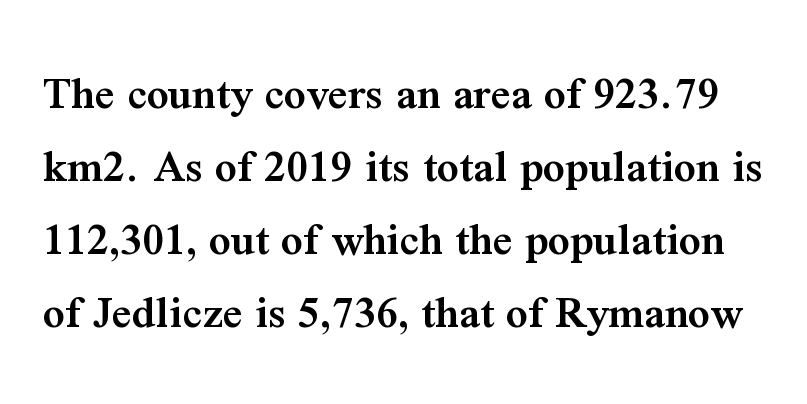
Q: Is the text bold? A: Semi-bold.
Q: Is the text italic (slanted)? A: No, it is upright.
Q: Is the typeface a serif or a sans-serif typeface? A: Serif.
Q: Is the text underlined? A: No.
Q: Is the spacing between letters normal or unusually wide? A: Normal.
Q: Is the spacing between lines tight, normal or loose? A: Normal.
Q: Width (condensed, normal, or wide)? A: Normal.
Q: Stroke contrast? A: Medium.
Q: x-height? A: Medium.
Q: Monospaced? A: No.
